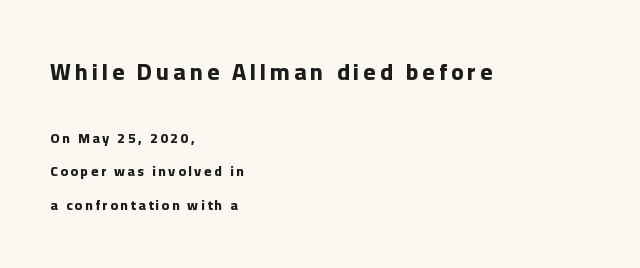
The image shows 23 px bold type, upright; set left-aligned, loose line spacing (2.4x), not underlined; the first (top) block is 1.64x larger.
